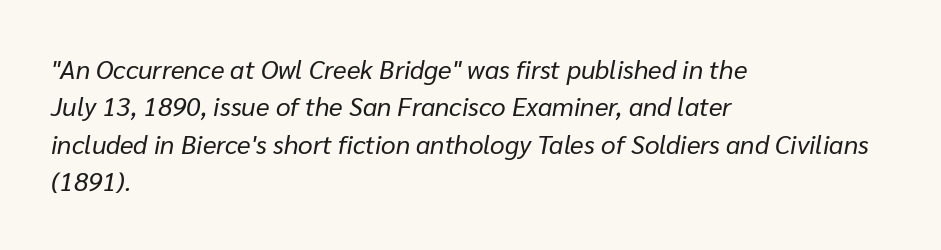
{"italic": "yes", "lean": "right", "slant_degrees": 10, "bold": "no", "underline": "no", "align": "left", "line_spacing": "normal", "line_spacing_ratio": 1.44, "letter_spacing": "normal", "letter_spacing_em": 0.0, "glyph_px": 26}
